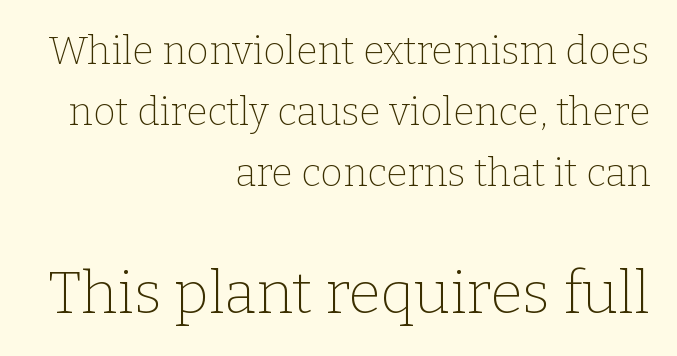
{"serif": "yes", "italic": "no", "bold": "no", "weight": "thin", "width": "normal", "stroke_contrast": "low", "x_height": "medium", "monospaced": "no", "underline": "no", "align": "right", "line_spacing": "normal", "line_spacing_ratio": 1.56, "letter_spacing": "normal", "letter_spacing_em": 0.0, "larger_block": "second", "size_ratio": 1.51, "glyph_px": 59}
